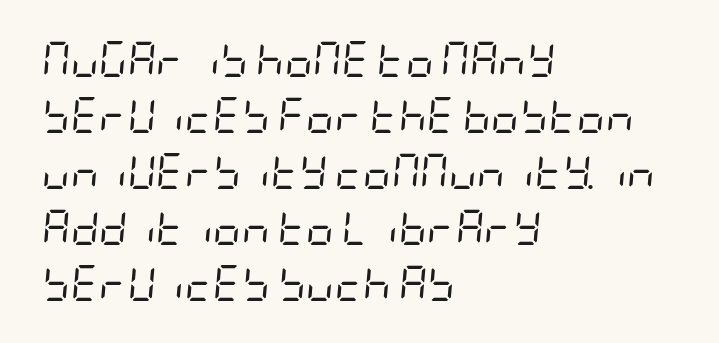
Line spacing here is normal. Letters have the restrained weight of plain body copy at most. Alignment: flush left. The rendering applies a slant to the glyphs. Characters follow at the spacing the type designer built in.
